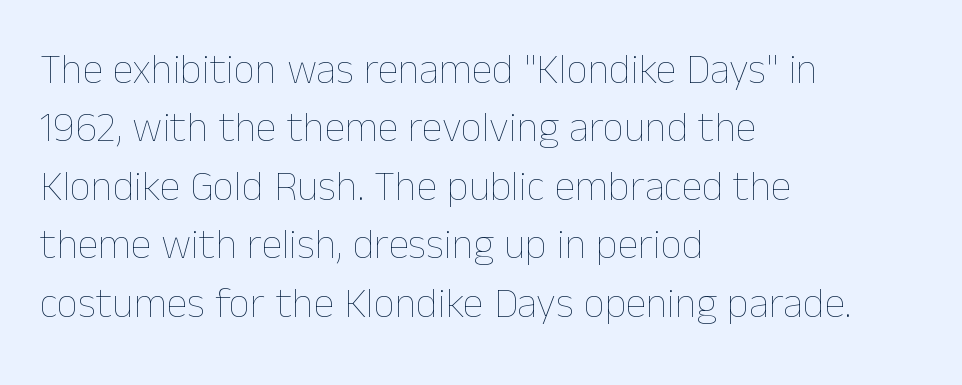
Q: Is the text bold? A: No.
Q: Is the text italic (slanted)? A: No, it is upright.
Q: Is the text underlined? A: No.
Q: How is the paragraph aligned? A: Left-aligned.
Q: Is the spacing between letters normal or unusually wide? A: Normal.
Q: Is the spacing between lines tight, normal or loose? A: Normal.
Q: Width (condensed, normal, or wide)? A: Normal.
Q: Stroke contrast? A: Low.
Q: x-height? A: Medium.
Q: Monospaced? A: No.
